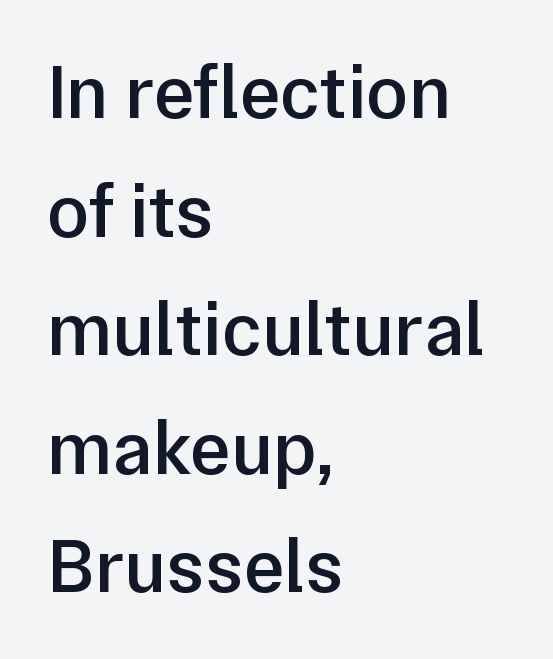
These lines keep a tight, regular rhythm from letter to letter. The space between consecutive lines is moderate. The typography opts for an upright posture over an oblique one. This sample uses a sans-serif face.
